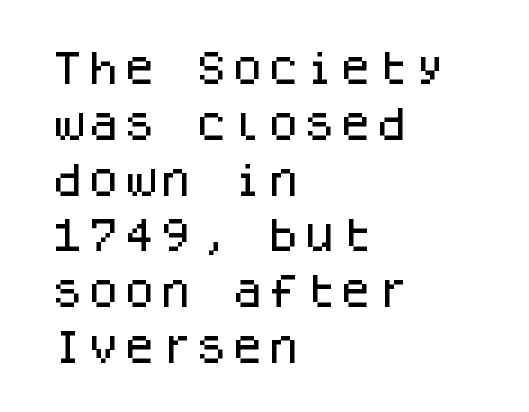
{"serif": "no", "italic": "no", "width": "normal", "stroke_contrast": "low", "x_height": "large", "monospaced": "yes", "underline": "no", "align": "left", "line_spacing": "normal", "line_spacing_ratio": 1.55, "letter_spacing": "normal", "letter_spacing_em": 0.0, "glyph_px": 36}
